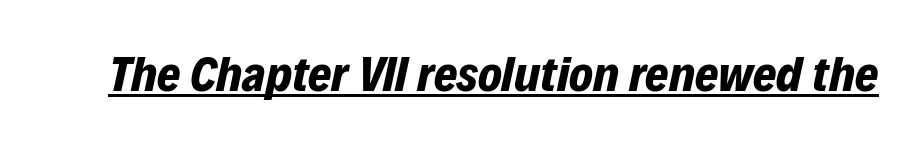
The image shows 50 px bold type, italic (leaning right); set normal letter spacing, underlined; low stroke contrast and a medium x-height.
